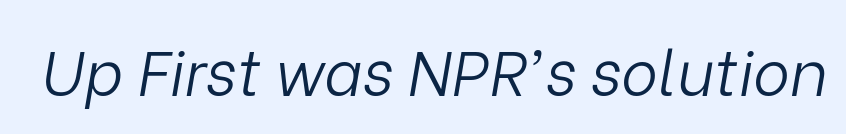
{"italic": "yes", "lean": "right", "slant_degrees": 9, "bold": "no", "weight": "light", "width": "normal", "stroke_contrast": "low", "x_height": "medium", "monospaced": "no", "underline": "no", "letter_spacing": "normal", "letter_spacing_em": 0.0, "glyph_px": 62}
